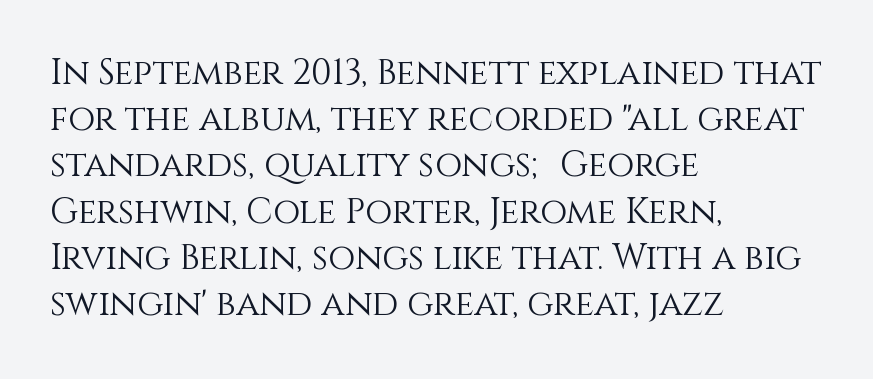
Descenders are the only things crossing below the line. The paragraph shown leans on its left margin. Is the type heavy? It reads as light-to-regular instead. A typesetter would call this proportional, since set widths differ per character. Standard letterfit; no display-style spreading of the glyphs. It's the straight-up-and-down kind of type.
